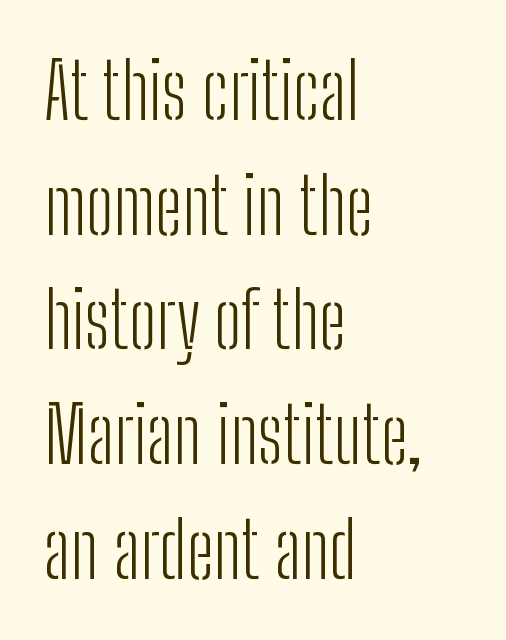
Q: Is the text bold? A: No.
Q: Is the text italic (slanted)? A: No, it is upright.
Q: Is the typeface a serif or a sans-serif typeface? A: Sans-serif.
Q: Is the text underlined? A: No.
Q: How is the paragraph aligned? A: Left-aligned.
Q: Is the spacing between letters normal or unusually wide? A: Normal.
Q: Is the spacing between lines tight, normal or loose? A: Normal.
Q: Width (condensed, normal, or wide)? A: Condensed.
Q: Stroke contrast? A: Low.
Q: x-height? A: Medium.
Q: Monospaced? A: No.
